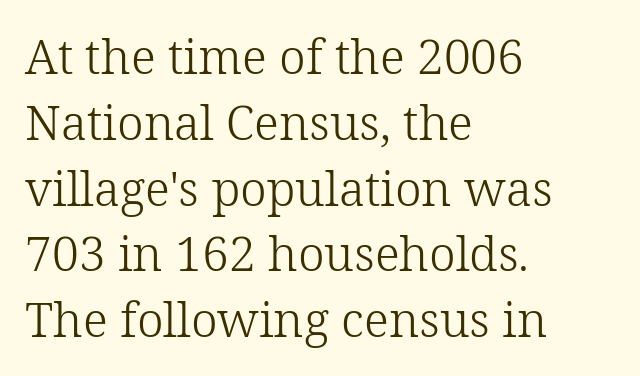
Q: Is the text bold? A: No.
Q: Is the text italic (slanted)? A: No, it is upright.
Q: Is the typeface a serif or a sans-serif typeface? A: Serif.
Q: Is the text underlined? A: No.
Q: How is the paragraph aligned? A: Left-aligned.
Q: Is the spacing between letters normal or unusually wide? A: Normal.
Q: Is the spacing between lines tight, normal or loose? A: Normal.
Q: Width (condensed, normal, or wide)? A: Normal.
Q: Stroke contrast? A: Low.
Q: x-height? A: Medium.
Q: Monospaced? A: No.
